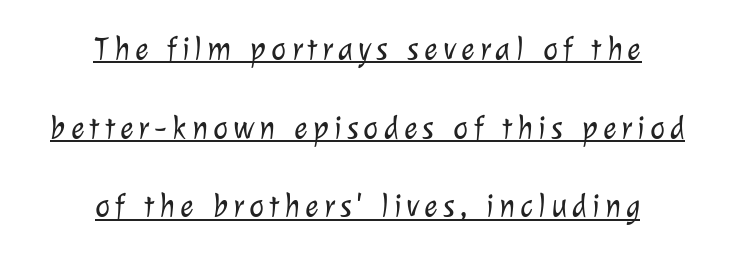
Q: Is the text bold? A: No.
Q: Is the typeface a serif or a sans-serif typeface? A: Sans-serif.
Q: Is the text underlined? A: Yes.
Q: How is the paragraph aligned? A: Centered.
Q: Is the spacing between lines tight, normal or loose? A: Loose.
Q: Width (condensed, normal, or wide)? A: Normal.
Q: Stroke contrast? A: Low.
Q: x-height? A: Medium.
Q: Monospaced? A: No.
